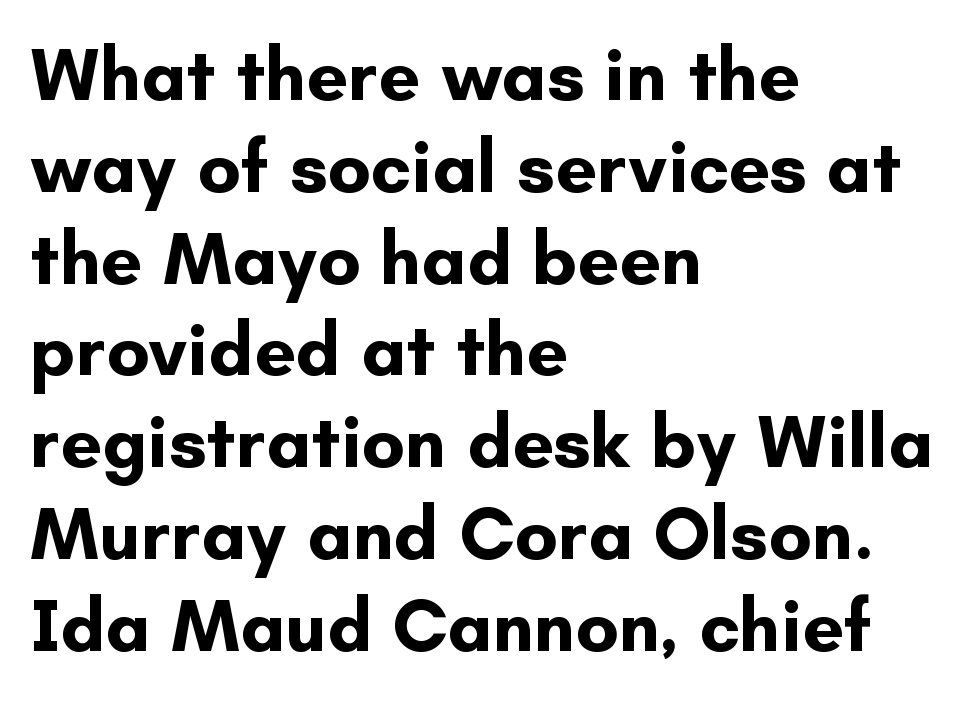
Q: Is the text bold? A: Yes.
Q: Is the text italic (slanted)? A: No, it is upright.
Q: Is the typeface a serif or a sans-serif typeface? A: Sans-serif.
Q: Is the text underlined? A: No.
Q: How is the paragraph aligned? A: Left-aligned.
Q: Is the spacing between letters normal or unusually wide? A: Normal.
Q: Width (condensed, normal, or wide)? A: Normal.
Q: Stroke contrast? A: Low.
Q: x-height? A: Small.
Q: Monospaced? A: No.
